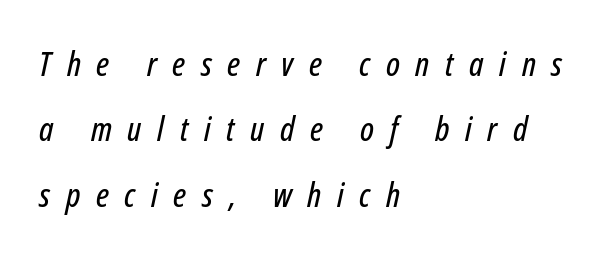
The image shows 34 px condensed type, italic (leaning right); set left-aligned, loose line spacing (1.92x), unusually wide letter spacing (+0.46 em), not underlined; low stroke contrast and a medium x-height.
